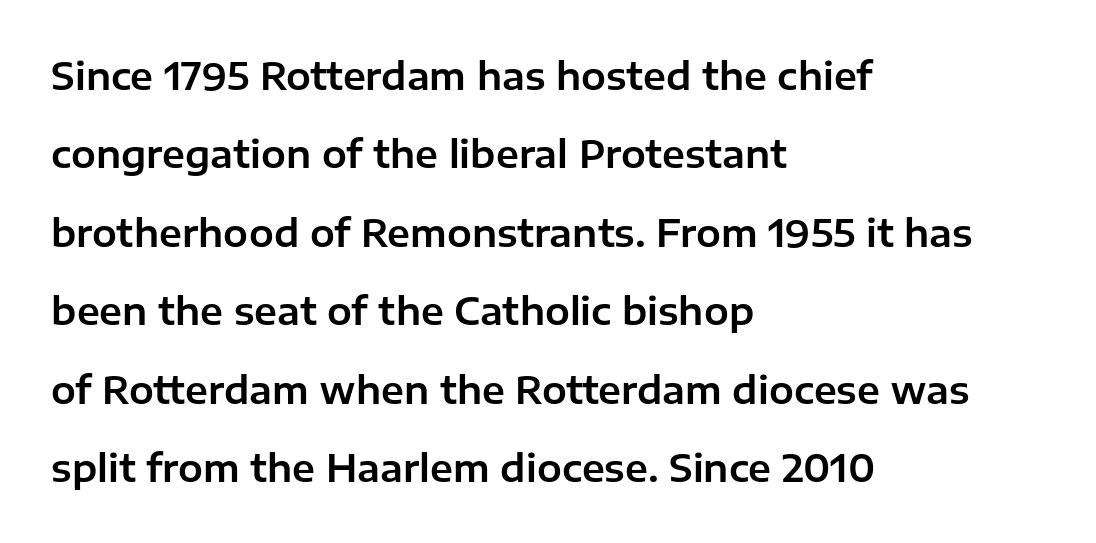
The ragged edge is on the right, which tells us the setting is flush left. The axis of the letterforms is exactly vertical. Decoration check: the copy has no underline. Character widths vary here, with narrow letters taking less room than wide ones. Whoever set this chose breathing room over compactness in the vertical rhythm.
